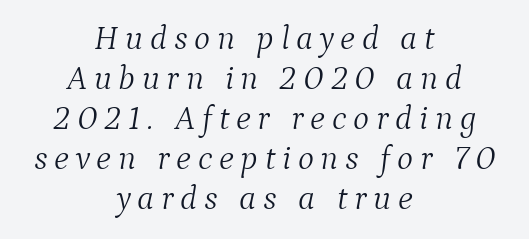
Q: Is the text bold? A: No.
Q: Is the text italic (slanted)? A: Yes, it leans right by about 9 degrees.
Q: Is the typeface a serif or a sans-serif typeface? A: Serif.
Q: Is the text underlined? A: No.
Q: How is the paragraph aligned? A: Centered.
Q: Is the spacing between letters normal or unusually wide? A: Unusually wide.
Q: Width (condensed, normal, or wide)? A: Normal.
Q: Stroke contrast? A: Medium.
Q: x-height? A: Medium.
Q: Monospaced? A: No.
